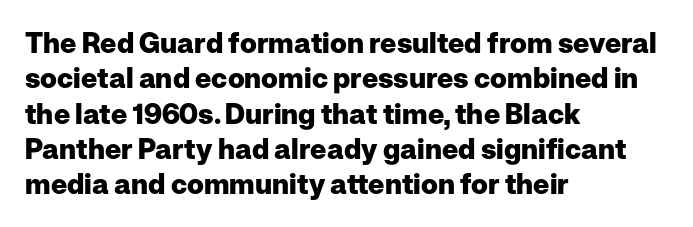
Q: Is the text bold? A: Yes.
Q: Is the text italic (slanted)? A: No, it is upright.
Q: Is the typeface a serif or a sans-serif typeface? A: Sans-serif.
Q: Is the text underlined? A: No.
Q: How is the paragraph aligned? A: Left-aligned.
Q: Is the spacing between letters normal or unusually wide? A: Normal.
Q: Is the spacing between lines tight, normal or loose? A: Normal.
Q: Width (condensed, normal, or wide)? A: Normal.
Q: Stroke contrast? A: Low.
Q: x-height? A: Medium.
Q: Monospaced? A: No.
